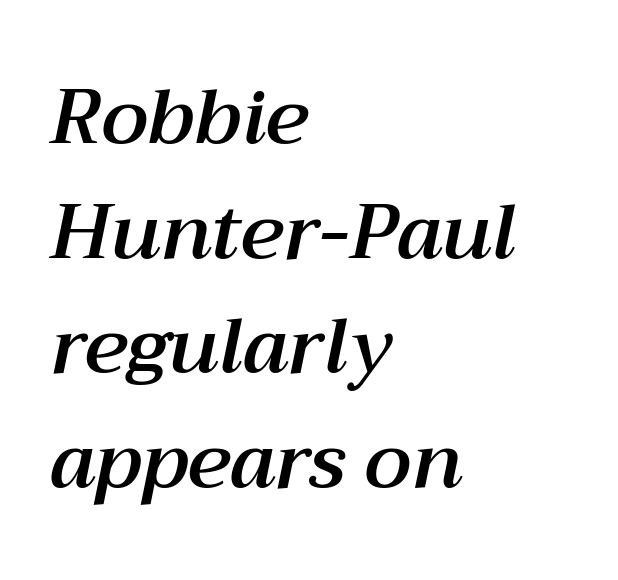
The block of text has a typical density, with ordinary space between rows. The whole block is typeset with a tilt. Is this a fixed-width face? No — the glyphs have proportional, varying widths. Horizontally, the lines are justified to the leading edge only.
